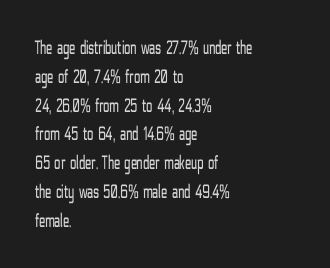
The image shows 20 px text type, upright; set left-aligned, normal line spacing (1.44x), normal letter spacing, not underlined.
